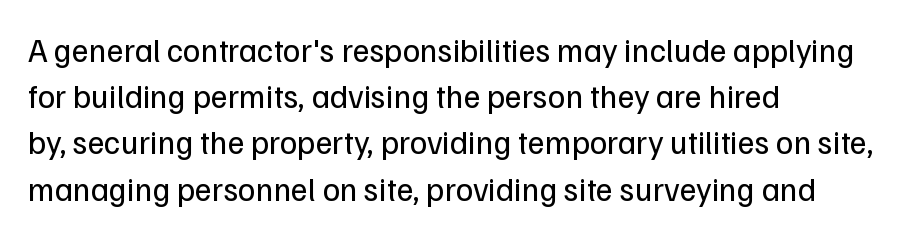
The image shows 33 px regular-weight sans-serif type, upright; set left-aligned, normal line spacing (1.4x), normal letter spacing, not underlined; low stroke contrast and a medium x-height.
